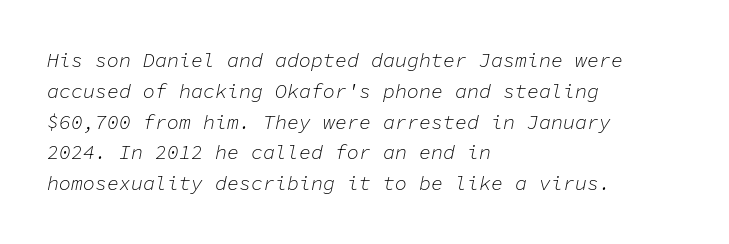
The image shows 20 px text type, italic (leaning right); set left-aligned, normal line spacing (1.54x), normal letter spacing, not underlined.
